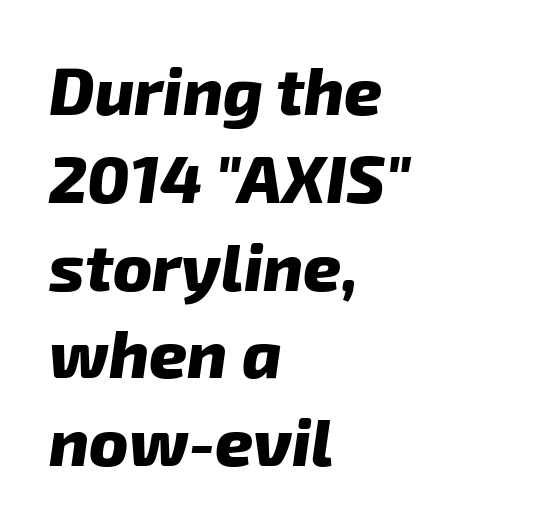
{"italic": "yes", "lean": "right", "slant_degrees": 8, "bold": "yes", "weight": "heavy", "width": "normal", "stroke_contrast": "low", "x_height": "medium", "monospaced": "no", "underline": "no", "align": "left", "line_spacing": "normal", "line_spacing_ratio": 1.33, "letter_spacing": "normal", "letter_spacing_em": 0.0, "glyph_px": 66}
